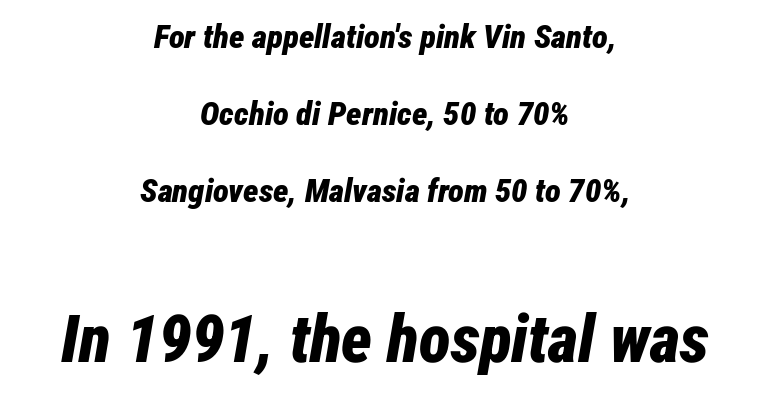
{"italic": "yes", "lean": "right", "slant_degrees": 12, "bold": "yes", "weight": "bold", "width": "condensed", "stroke_contrast": "low", "x_height": "medium", "monospaced": "no", "underline": "no", "align": "center", "line_spacing": "loose", "line_spacing_ratio": 2.33, "letter_spacing": "normal", "letter_spacing_em": 0.0, "larger_block": "second", "size_ratio": 2.0, "glyph_px": 66}
